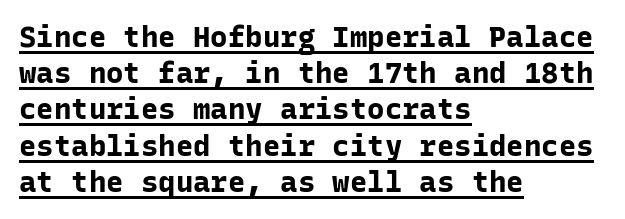
Q: Is the text bold? A: Yes.
Q: Is the text italic (slanted)? A: No, it is upright.
Q: Is the typeface a serif or a sans-serif typeface? A: Sans-serif.
Q: Is the text underlined? A: Yes.
Q: How is the paragraph aligned? A: Left-aligned.
Q: Is the spacing between letters normal or unusually wide? A: Normal.
Q: Is the spacing between lines tight, normal or loose? A: Normal.
Q: Width (condensed, normal, or wide)? A: Normal.
Q: Stroke contrast? A: Low.
Q: x-height? A: Medium.
Q: Monospaced? A: Yes.
